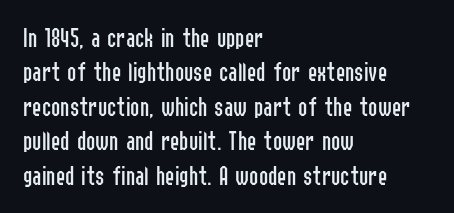
Q: Is the text bold? A: No.
Q: Is the text italic (slanted)? A: No, it is upright.
Q: Is the typeface a serif or a sans-serif typeface? A: Sans-serif.
Q: Is the text underlined? A: No.
Q: How is the paragraph aligned? A: Left-aligned.
Q: Is the spacing between letters normal or unusually wide? A: Normal.
Q: Width (condensed, normal, or wide)? A: Condensed.
Q: Stroke contrast? A: Low.
Q: x-height? A: Medium.
Q: Monospaced? A: No.
